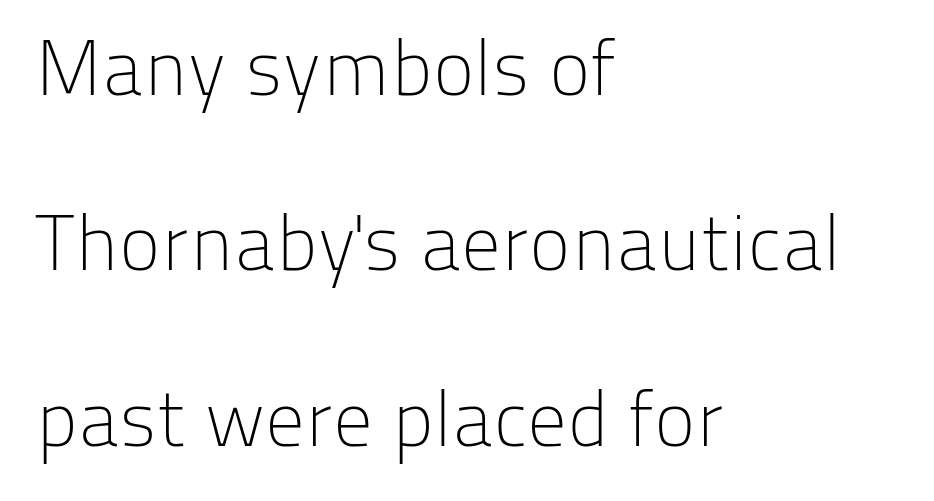
Q: Is the text bold? A: No.
Q: Is the text italic (slanted)? A: No, it is upright.
Q: Is the typeface a serif or a sans-serif typeface? A: Sans-serif.
Q: Is the text underlined? A: No.
Q: How is the paragraph aligned? A: Left-aligned.
Q: Is the spacing between letters normal or unusually wide? A: Normal.
Q: Is the spacing between lines tight, normal or loose? A: Loose.
Q: Width (condensed, normal, or wide)? A: Normal.
Q: Stroke contrast? A: Low.
Q: x-height? A: Medium.
Q: Monospaced? A: No.
